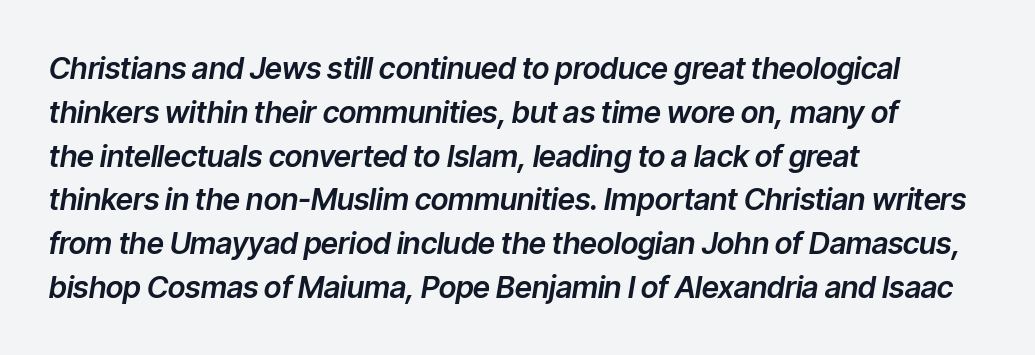
Q: Is the text italic (slanted)? A: Yes, it leans right by about 9 degrees.
Q: Is the text underlined? A: No.
Q: How is the paragraph aligned? A: Left-aligned.
Q: Is the spacing between letters normal or unusually wide? A: Normal.
Q: Is the spacing between lines tight, normal or loose? A: Normal.
Q: Width (condensed, normal, or wide)? A: Normal.
Q: Stroke contrast? A: Low.
Q: x-height? A: Medium.
Q: Monospaced? A: No.
